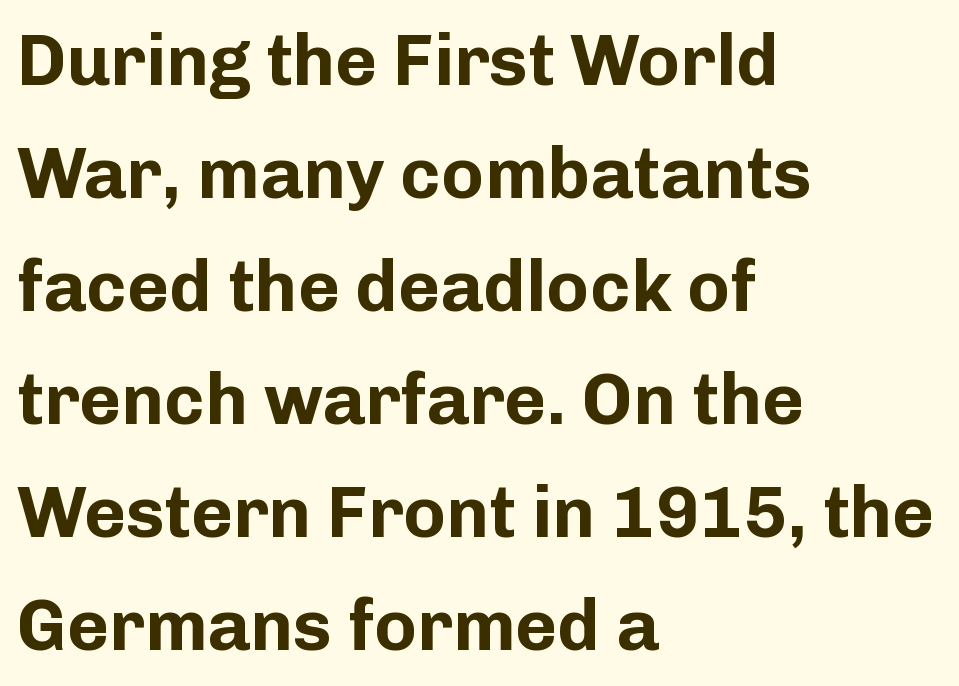
{"serif": "no", "italic": "no", "bold": "yes", "weight": "bold", "width": "normal", "stroke_contrast": "low", "x_height": "medium", "monospaced": "no", "underline": "no", "align": "left", "line_spacing": "normal", "line_spacing_ratio": 1.57, "letter_spacing": "normal", "letter_spacing_em": 0.0, "glyph_px": 72}
